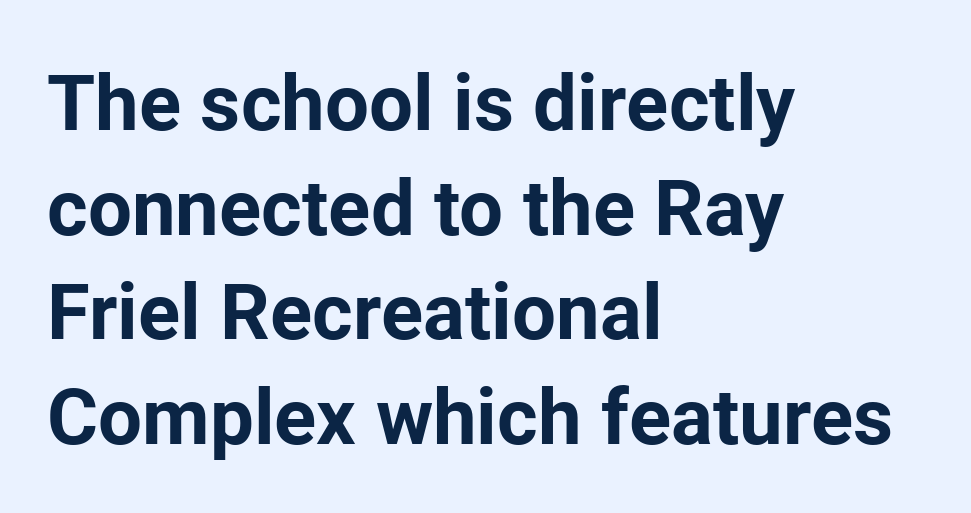
Q: Is the text bold? A: Yes.
Q: Is the text italic (slanted)? A: No, it is upright.
Q: Is the typeface a serif or a sans-serif typeface? A: Sans-serif.
Q: Is the text underlined? A: No.
Q: How is the paragraph aligned? A: Left-aligned.
Q: Is the spacing between letters normal or unusually wide? A: Normal.
Q: Is the spacing between lines tight, normal or loose? A: Normal.
Q: Width (condensed, normal, or wide)? A: Normal.
Q: Stroke contrast? A: Low.
Q: x-height? A: Medium.
Q: Monospaced? A: No.
